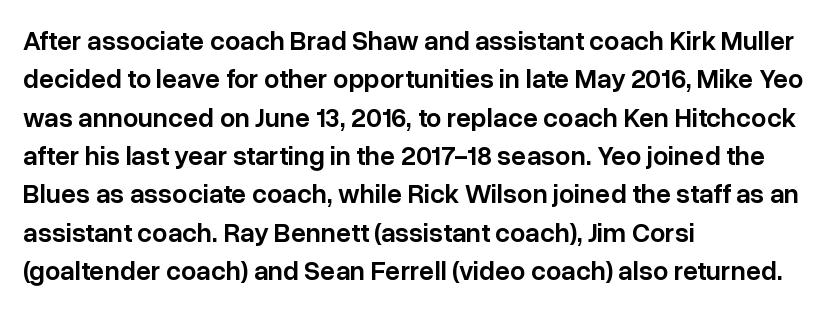
The lines in this sample share a left origin and differ only in where they stop. Does the leading feel generous? No, just average. Bare-footed words on every line. These lines were composed using upright roman letters.
